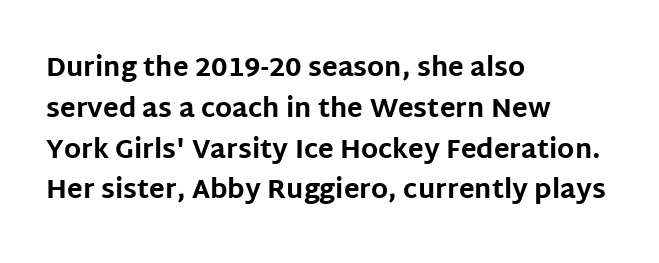
The image shows 26 px bold type, upright; set left-aligned, normal line spacing (1.57x), normal letter spacing, not underlined.
